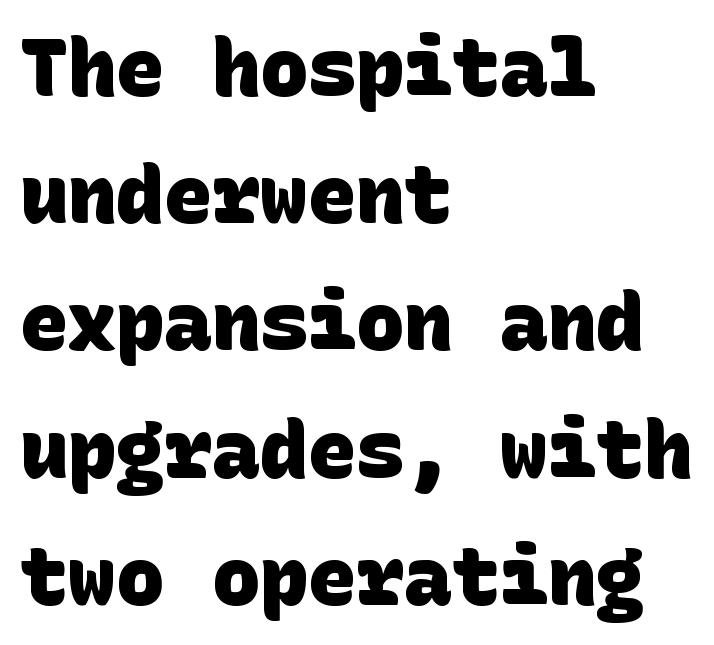
{"serif": "no", "bold": "yes", "weight": "heavy", "width": "normal", "stroke_contrast": "low", "x_height": "large", "underline": "no", "align": "left", "line_spacing": "normal", "line_spacing_ratio": 1.59, "letter_spacing": "normal", "letter_spacing_em": 0.0, "glyph_px": 80}
